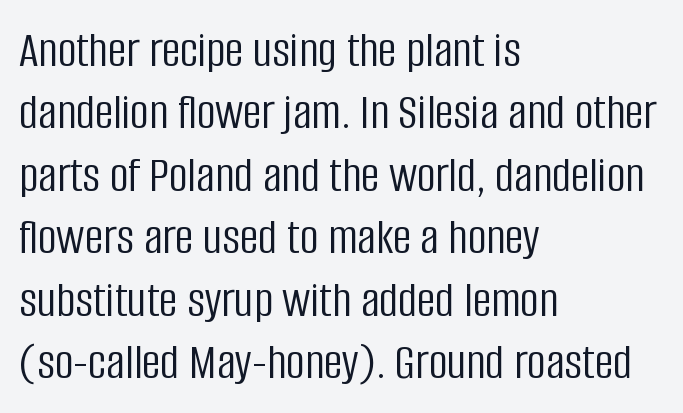
The image shows 52 px light, condensed sans-serif type, upright; set left-aligned, line spacing 1.2x, normal letter spacing, not underlined; low stroke contrast and a large x-height.
